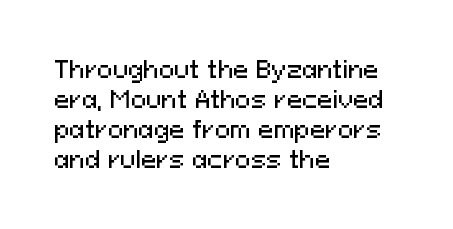
Q: Is the text italic (slanted)? A: No, it is upright.
Q: Is the text underlined? A: No.
Q: How is the paragraph aligned? A: Left-aligned.
Q: Is the spacing between letters normal or unusually wide? A: Normal.
Q: Is the spacing between lines tight, normal or loose? A: Normal.
